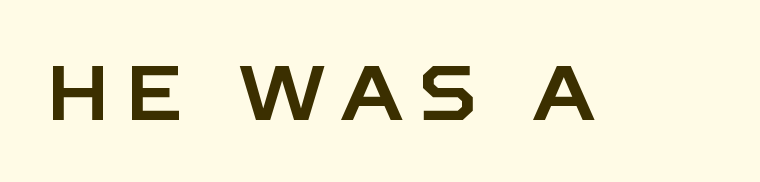
The axis of the letterforms is exactly vertical. Character widths vary here, with narrow letters taking less room than wide ones. Letters rest on an invisible, unmarked baseline. This sample uses expanded letter spacing, leaving extra air between glyphs.
